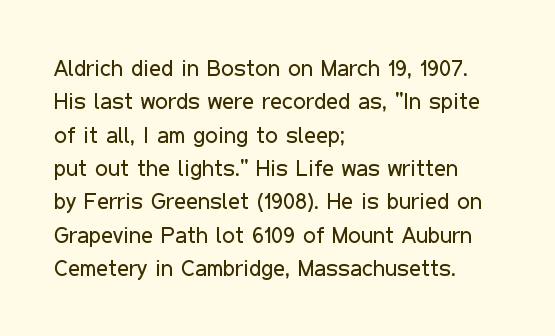
The image shows 23 px text type, upright; set left-aligned, normal line spacing (1.45x), normal letter spacing, not underlined.
